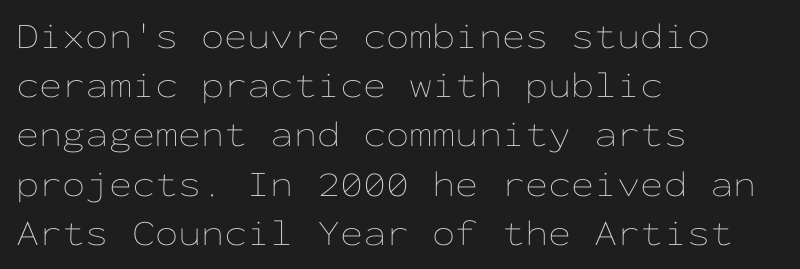
Q: Is the text bold? A: No.
Q: Is the text italic (slanted)? A: No, it is upright.
Q: Is the text underlined? A: No.
Q: How is the paragraph aligned? A: Left-aligned.
Q: Is the spacing between letters normal or unusually wide? A: Normal.
Q: Is the spacing between lines tight, normal or loose? A: Normal.
Q: Width (condensed, normal, or wide)? A: Wide.
Q: Stroke contrast? A: Low.
Q: x-height? A: Medium.
Q: Monospaced? A: Yes.
